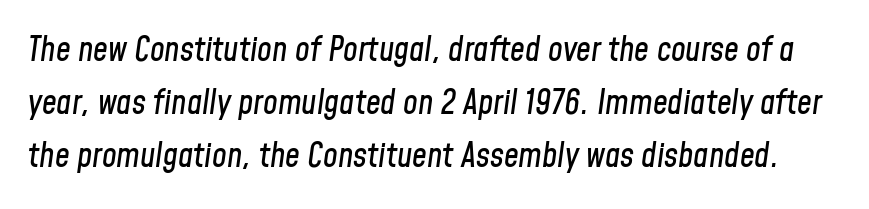
Q: Is the text italic (slanted)? A: Yes, it leans right by about 8 degrees.
Q: Is the text underlined? A: No.
Q: Is the spacing between letters normal or unusually wide? A: Normal.
Q: Is the spacing between lines tight, normal or loose? A: Normal.
Q: Width (condensed, normal, or wide)? A: Condensed.
Q: Stroke contrast? A: Low.
Q: x-height? A: Medium.
Q: Monospaced? A: No.
